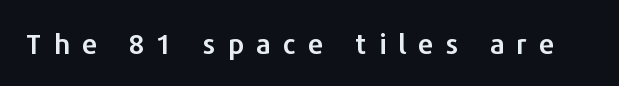
Q: Is the text italic (slanted)? A: No, it is upright.
Q: Is the typeface a serif or a sans-serif typeface? A: Sans-serif.
Q: Is the text underlined? A: No.
Q: Is the spacing between letters normal or unusually wide? A: Unusually wide.
Q: Width (condensed, normal, or wide)? A: Normal.
Q: Stroke contrast? A: Low.
Q: x-height? A: Medium.
Q: Monospaced? A: No.
